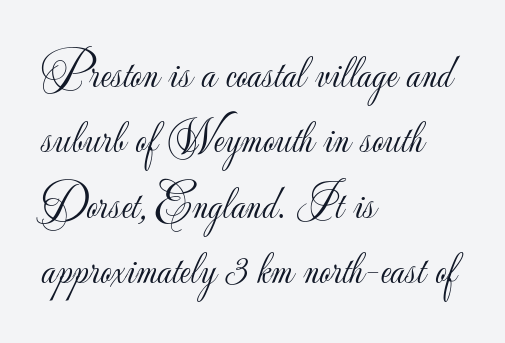
Q: Is the text bold? A: No.
Q: Is the text italic (slanted)? A: Yes.
Q: Is the typeface a serif or a sans-serif typeface? A: Sans-serif.
Q: Is the text underlined? A: No.
Q: How is the paragraph aligned? A: Left-aligned.
Q: Is the spacing between letters normal or unusually wide? A: Normal.
Q: Is the spacing between lines tight, normal or loose? A: Normal.
Q: Width (condensed, normal, or wide)? A: Normal.
Q: Stroke contrast? A: Low.
Q: x-height? A: Small.
Q: Monospaced? A: No.
